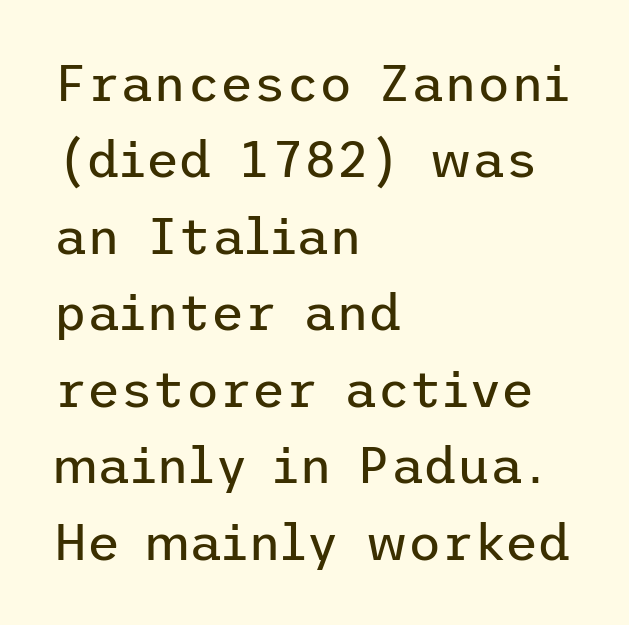
The image shows 51 px regular-weight sans-serif type, upright; set left-aligned, normal line spacing (1.5x), normal letter spacing, not underlined; low stroke contrast and a medium x-height.
